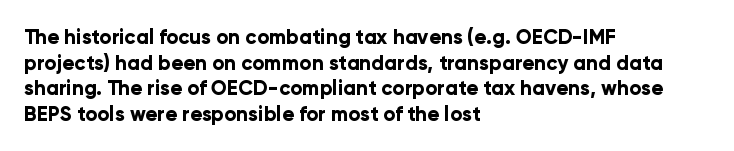
Q: Is the text bold? A: Yes.
Q: Is the text italic (slanted)? A: No, it is upright.
Q: Is the text underlined? A: No.
Q: How is the paragraph aligned? A: Left-aligned.
Q: Is the spacing between letters normal or unusually wide? A: Normal.
Q: Is the spacing between lines tight, normal or loose? A: Normal.
